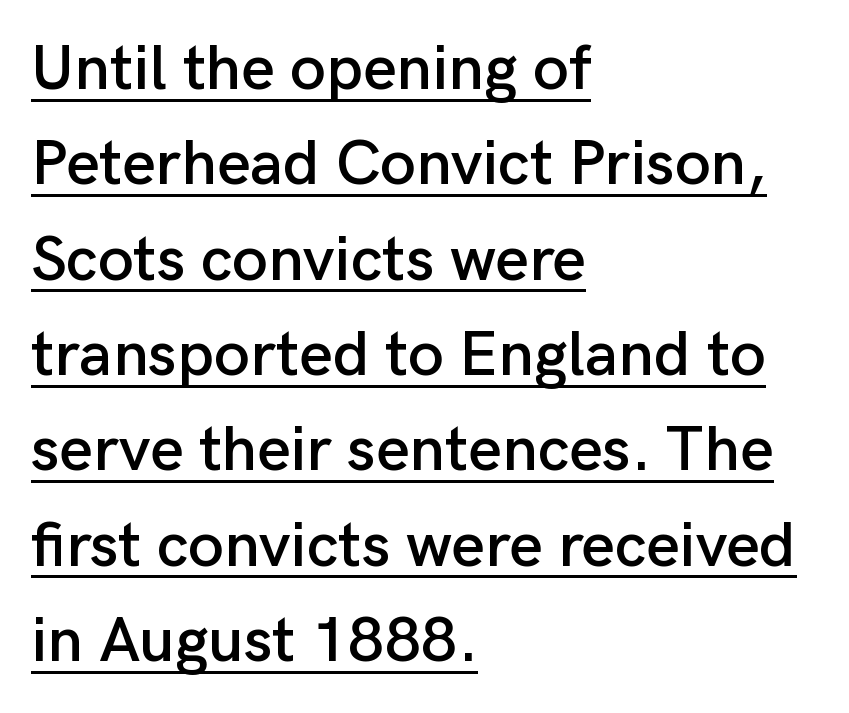
The image shows 64 px sans-serif type, upright; set left-aligned, normal line spacing (1.49x), normal letter spacing, underlined; low stroke contrast and a medium x-height.
